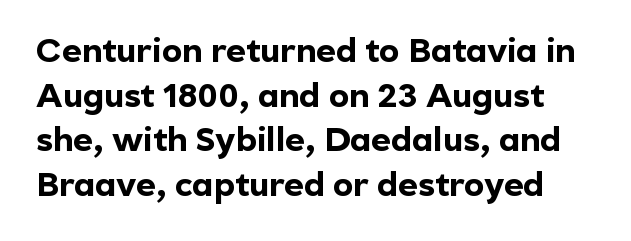
Set as a true bold cut, around the 700 mark. No extra tracking has been applied to these lines. Think of a printed novel: that variable character pitch is what you see here. I'd call this a sans setting — the letters go barefoot. Designer's note — italics off, roman on.
